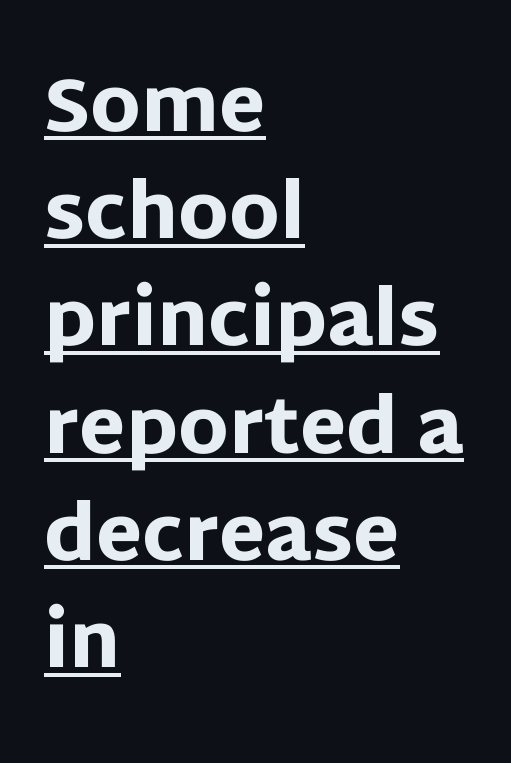
This sample carries an underscore along the baseline area. Regarding serifs, this sample does without them. Teacher's note: observe the even left margin — that is flush-left alignment. The passage shown is typed in a proportional face where columns would drift.
